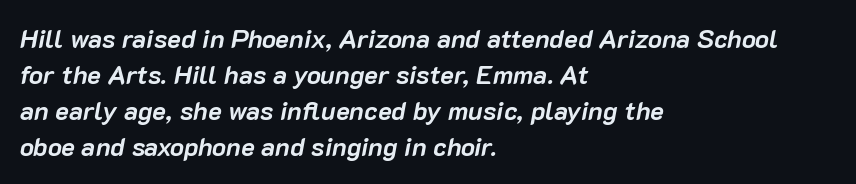
The image shows 26 px bold type, italic (leaning right); set left-aligned, normal line spacing (1.39x), normal letter spacing, not underlined.
